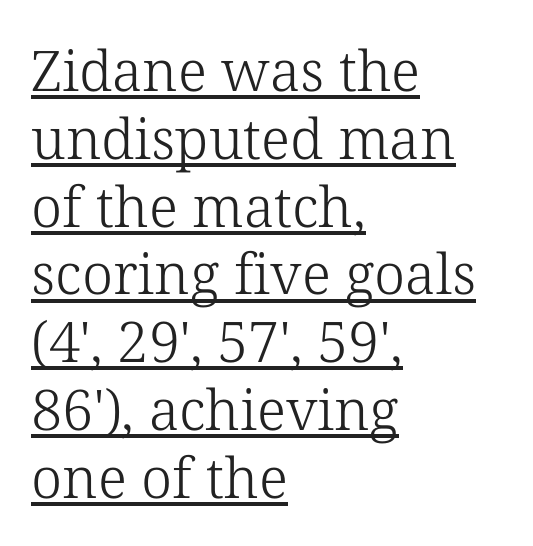
Q: Is the text bold? A: No.
Q: Is the text italic (slanted)? A: No, it is upright.
Q: Is the typeface a serif or a sans-serif typeface? A: Serif.
Q: Is the text underlined? A: Yes.
Q: How is the paragraph aligned? A: Left-aligned.
Q: Is the spacing between letters normal or unusually wide? A: Normal.
Q: Width (condensed, normal, or wide)? A: Normal.
Q: Stroke contrast? A: Low.
Q: x-height? A: Medium.
Q: Monospaced? A: No.
